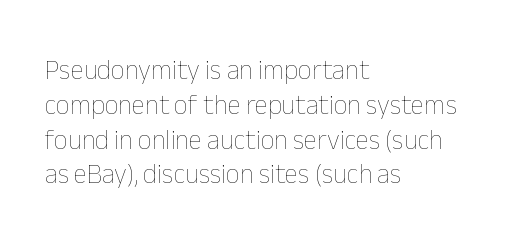
This sample keeps an unexceptional amount of space between lines. Characters remain perfectly vertical along every line. The gap between lines stays unmarked. Is this a heavy cut? Hardly; it is regular or lighter.
